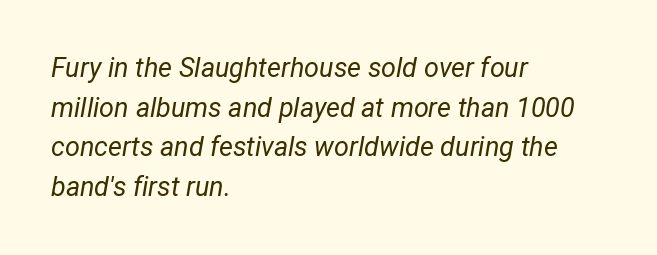
{"italic": "yes", "lean": "right", "slant_degrees": 12, "bold": "no", "underline": "no", "align": "left", "line_spacing": "normal", "line_spacing_ratio": 1.47, "letter_spacing": "normal", "letter_spacing_em": 0.0, "glyph_px": 27}
